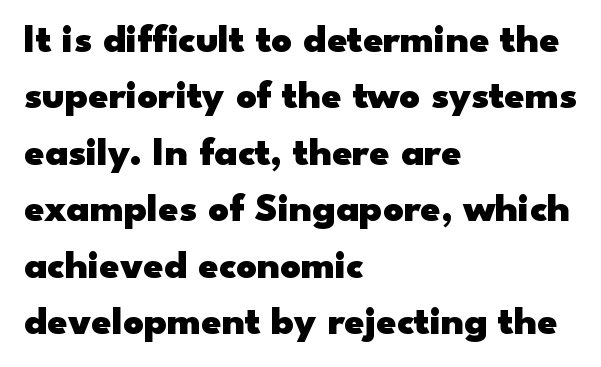
{"serif": "no", "italic": "no", "bold": "yes", "weight": "heavy", "width": "wide", "stroke_contrast": "low", "x_height": "small", "monospaced": "no", "underline": "no", "align": "left", "line_spacing": "normal", "line_spacing_ratio": 1.41, "letter_spacing": "normal", "letter_spacing_em": 0.0, "glyph_px": 40}
